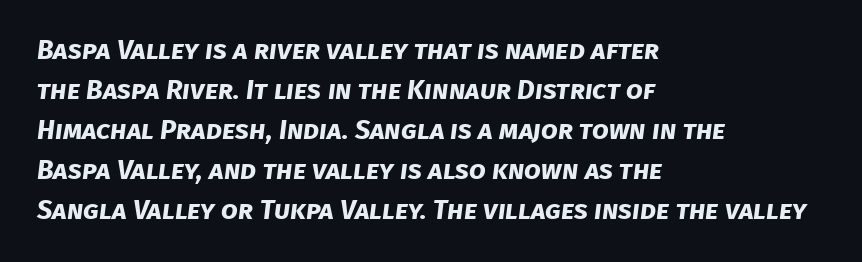
{"bold": "yes", "underline": "no", "align": "left", "line_spacing": "normal", "line_spacing_ratio": 1.48, "letter_spacing": "normal", "letter_spacing_em": 0.0, "glyph_px": 27}
